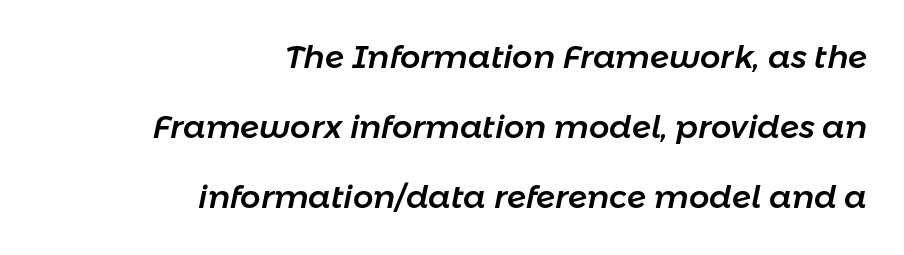
{"italic": "yes", "lean": "right", "slant_degrees": 11, "width": "normal", "stroke_contrast": "low", "x_height": "medium", "monospaced": "no", "underline": "no", "align": "right", "line_spacing": "loose", "line_spacing_ratio": 2.19, "letter_spacing": "normal", "letter_spacing_em": 0.0, "glyph_px": 32}
